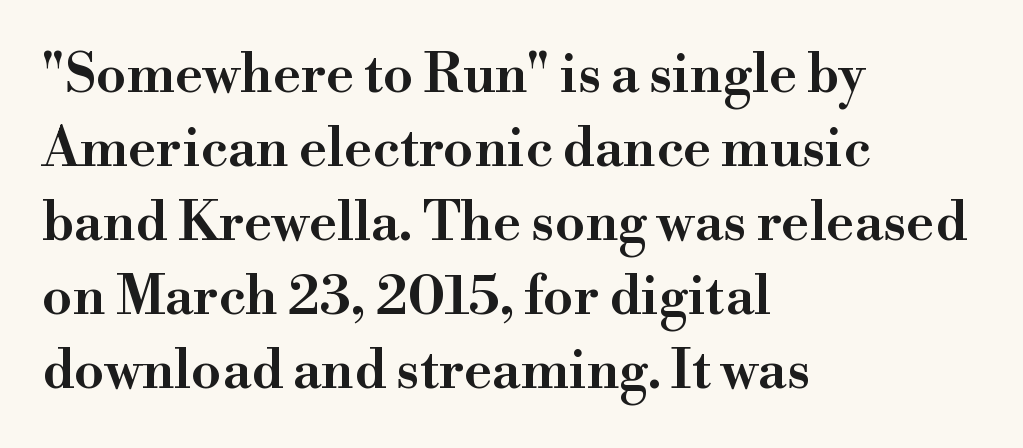
The image shows 54 px semibold serif type, upright; set left-aligned, normal line spacing (1.37x), normal letter spacing, not underlined; high stroke contrast and a small x-height.
